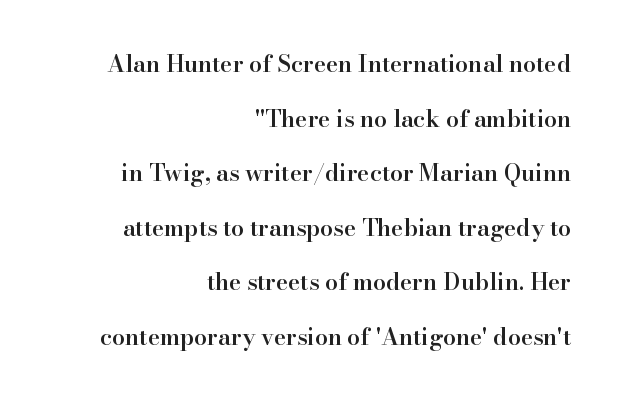
Q: Is the text bold? A: Semi-bold.
Q: Is the text italic (slanted)? A: No, it is upright.
Q: Is the text underlined? A: No.
Q: How is the paragraph aligned? A: Right-aligned.
Q: Is the spacing between letters normal or unusually wide? A: Normal.
Q: Is the spacing between lines tight, normal or loose? A: Loose.
